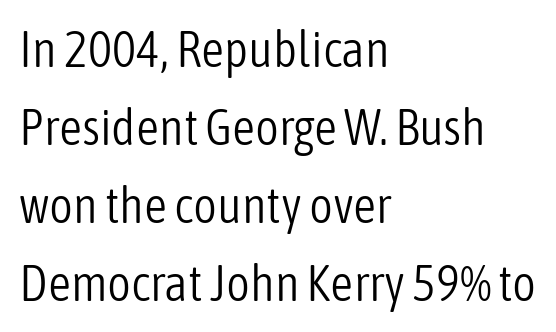
{"serif": "no", "italic": "no", "bold": "no", "weight": "light", "width": "condensed", "stroke_contrast": "low", "x_height": "medium", "monospaced": "no", "underline": "no", "align": "left", "line_spacing": "normal", "line_spacing_ratio": 1.53, "letter_spacing": "normal", "letter_spacing_em": 0.0, "glyph_px": 51}
